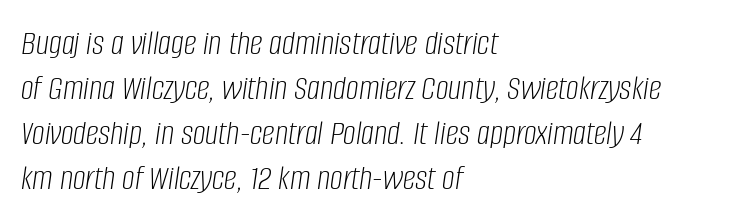
The image shows 36 px light, condensed type, italic (leaning right); set left-aligned, normal line spacing (1.25x), normal letter spacing, not underlined; low stroke contrast and a large x-height.
